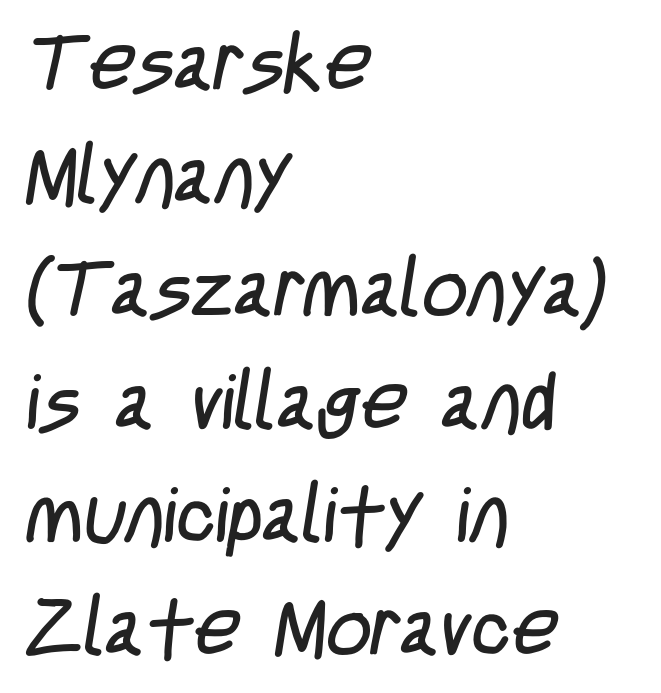
{"serif": "no", "bold": "no", "weight": "regular", "width": "condensed", "stroke_contrast": "low", "x_height": "large", "monospaced": "no", "underline": "no", "align": "left", "line_spacing": "normal", "line_spacing_ratio": 1.43, "letter_spacing": "normal", "letter_spacing_em": 0.0, "glyph_px": 79}
